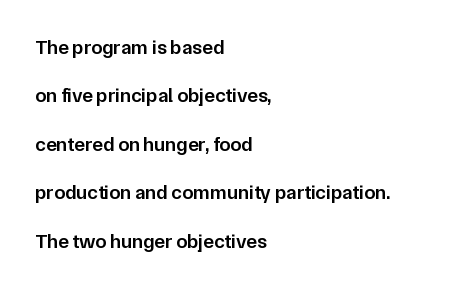
{"italic": "no", "bold": "semi", "underline": "no", "align": "left", "line_spacing": "loose", "line_spacing_ratio": 2.42, "letter_spacing": "normal", "letter_spacing_em": 0.0, "glyph_px": 20}
